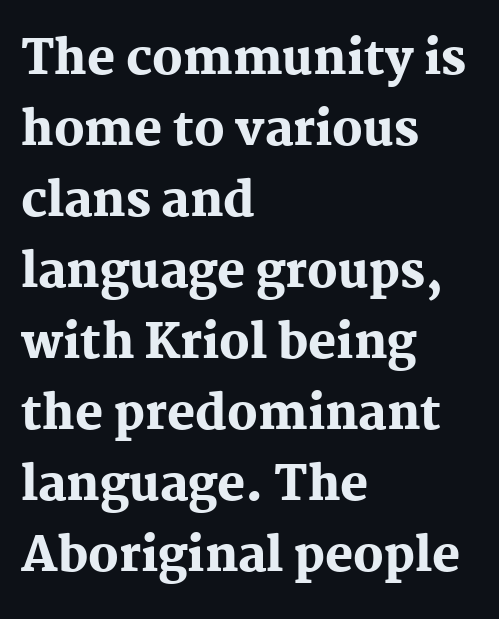
{"serif": "yes", "italic": "no", "bold": "yes", "weight": "heavy", "width": "normal", "stroke_contrast": "medium", "x_height": "medium", "monospaced": "no", "underline": "no", "align": "left", "line_spacing": "normal", "line_spacing_ratio": 1.51, "letter_spacing": "normal", "letter_spacing_em": 0.0, "glyph_px": 47}
